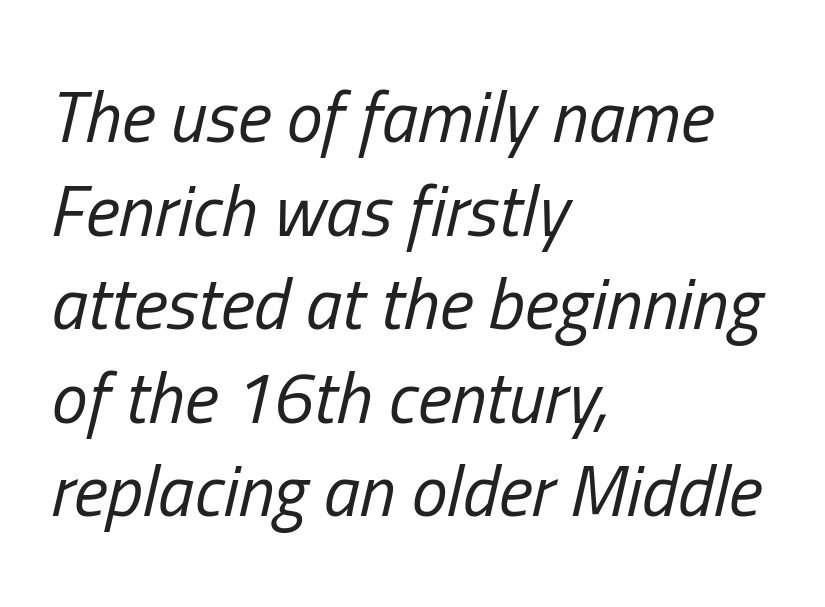
The face used here is rendered with its standard letterfit. The face used here has a pronounced slope to its letters. The strokes are not fattened; the text isn't bold. The passage shown is typed in a proportional face where columns would drift.
